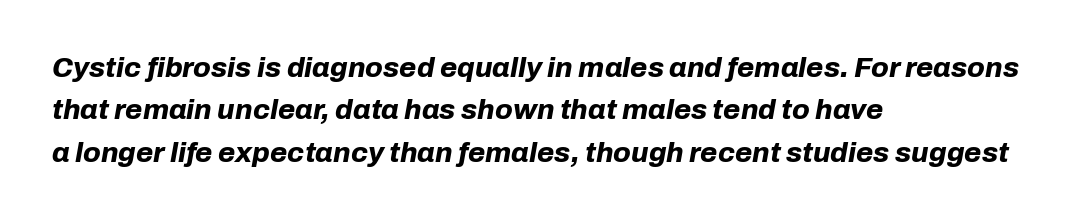
The image shows 28 px bold type, italic (leaning right); set left-aligned, normal line spacing (1.51x), normal letter spacing, not underlined; low stroke contrast and a medium x-height.
